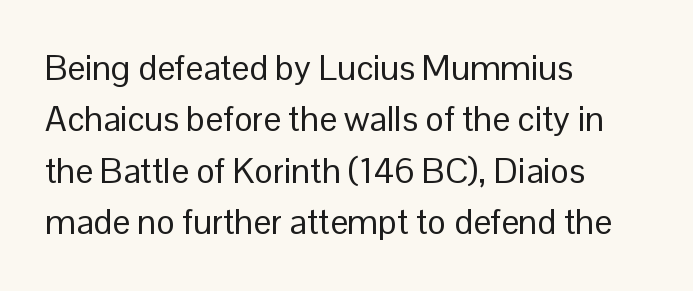
Type without underlining. Ink coverage per letter is moderate at most. Ascenders rise straight up at ninety degrees. Caption: multi-line text, flush left, ragged right. Nobody touched the tracking dial on this one. No feet cap the strokes, marking this as sans-serif type.
